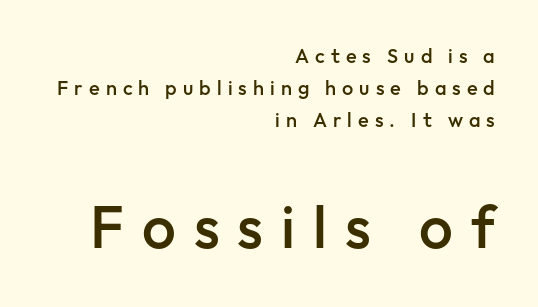
The image shows 60 px semibold sans-serif type, upright; set right-aligned, normal line spacing (1.61x), unusually wide letter spacing (+0.3 em), not underlined; the second (bottom) block is 3.0x larger; low stroke contrast and a medium x-height.
